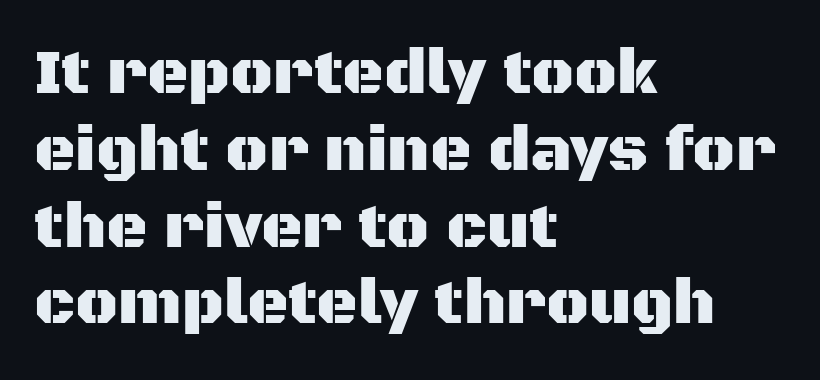
The image shows 64 px sans-serif type, upright; set left-aligned, line spacing 1.2x, normal letter spacing, not underlined; medium stroke contrast and a large x-height.
